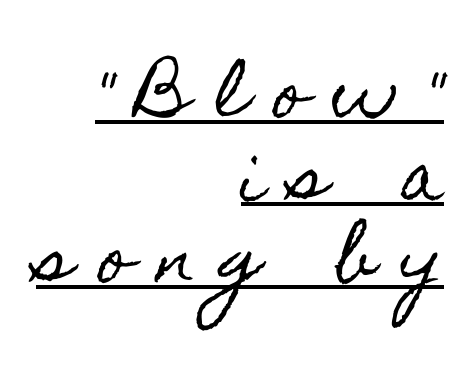
The image shows 64 px condensed type; set right-aligned, normal line spacing (1.29x), unusually wide letter spacing (+0.4 em), underlined; a small x-height.
